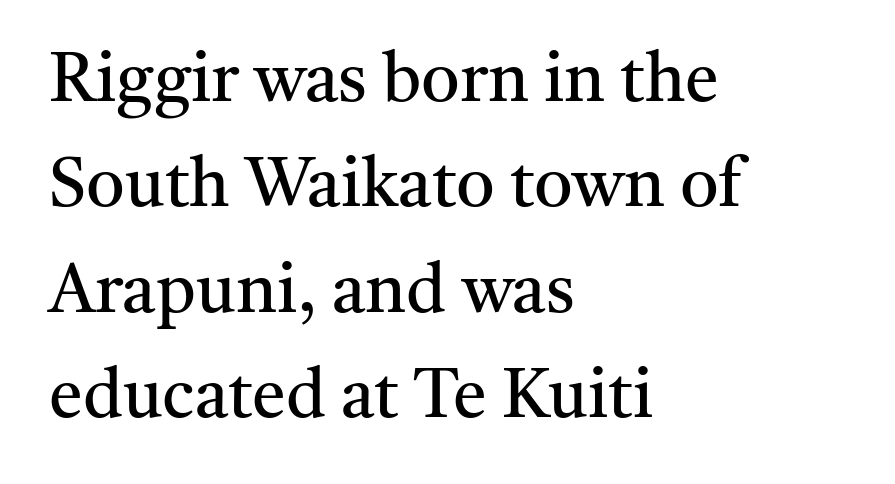
Rendered with straight, roman letterforms. The specimen omits any rule beneath the text block's lines. The designer went with a serif here, giving each stem small feet. No chunkiness to these letters — they're not bold. The line-height multiplier appears to be the usual default.
